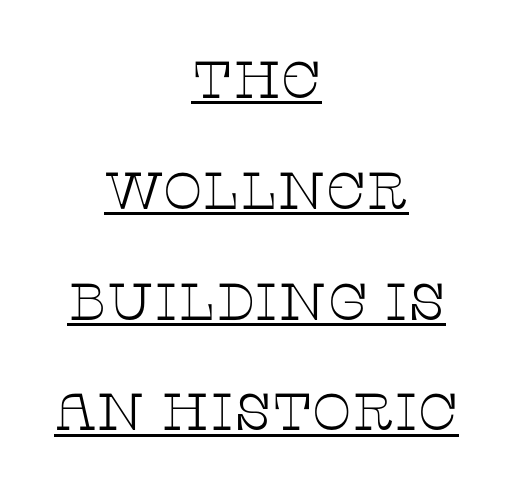
{"serif": "yes", "italic": "no", "bold": "no", "weight": "thin", "width": "wide", "stroke_contrast": "low", "x_height": "large", "monospaced": "no", "underline": "yes", "align": "center", "line_spacing": "loose", "line_spacing_ratio": 2.13, "letter_spacing": "normal", "letter_spacing_em": 0.0, "glyph_px": 52}
